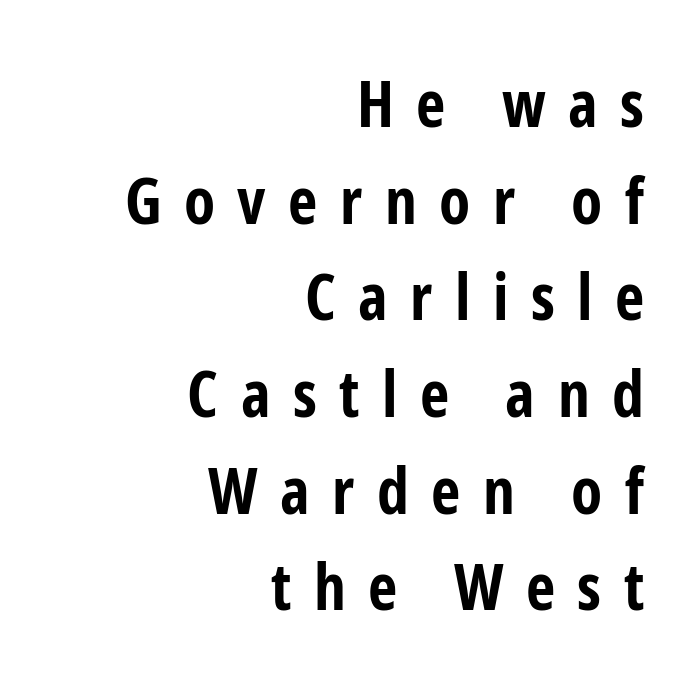
{"serif": "no", "italic": "no", "bold": "yes", "weight": "bold", "width": "condensed", "stroke_contrast": "low", "x_height": "medium", "monospaced": "no", "underline": "no", "align": "right", "line_spacing": "normal", "line_spacing_ratio": 1.51, "letter_spacing": "wide", "letter_spacing_em": 0.35, "glyph_px": 64}
